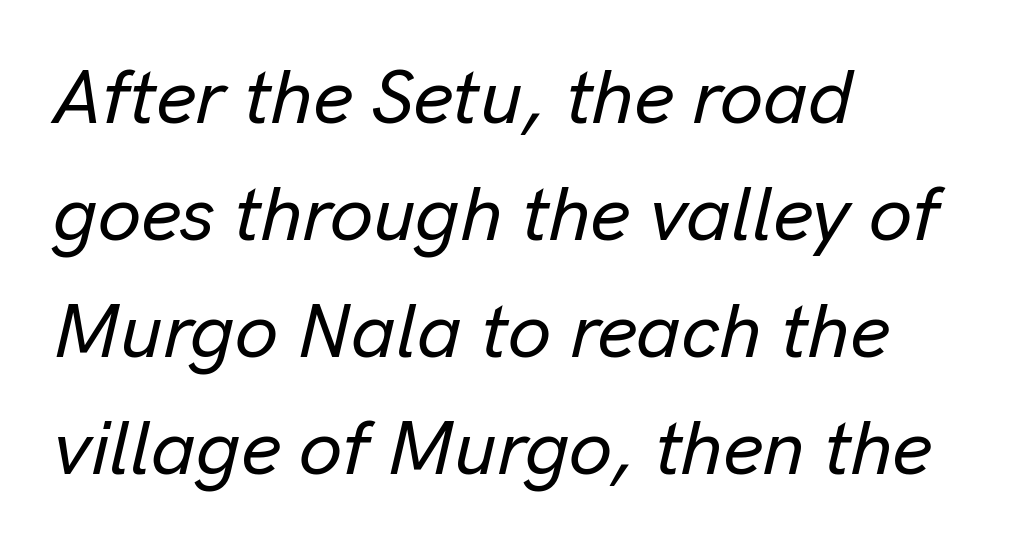
This sample has the flowing, uneven cadence of proportional lettering. The gaps between neighbouring characters are ordinary and unremarkable. Summary of vertical rhythm: regular, with standard interline spacing. Any mark beneath the type? The region is blank. Compared with ordinary roman type, these characters are visibly tilted. Horizontal alignment here is leftward, the default for most running prose.
